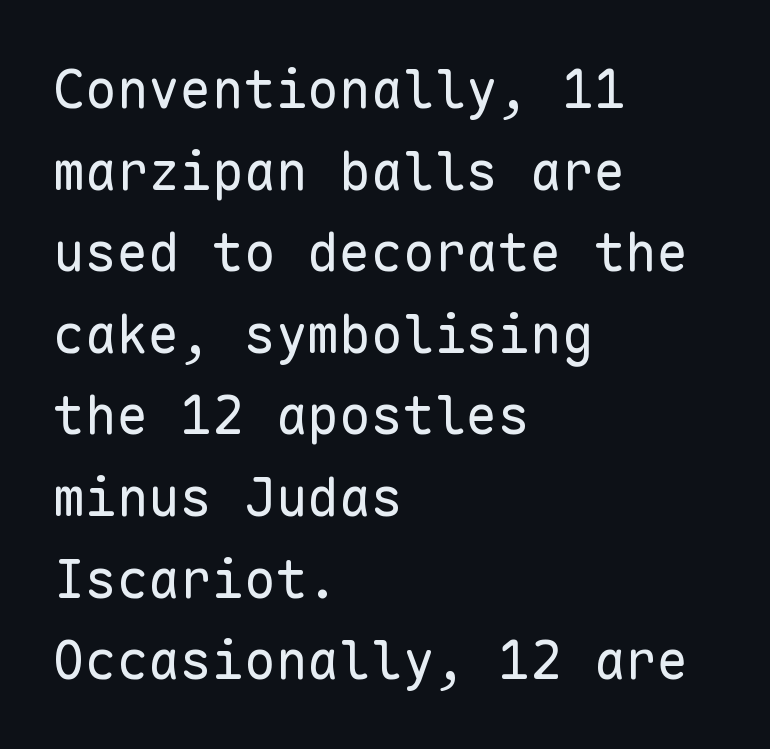
Q: Is the text bold? A: No.
Q: Is the text italic (slanted)? A: No, it is upright.
Q: Is the typeface a serif or a sans-serif typeface? A: Sans-serif.
Q: Is the text underlined? A: No.
Q: How is the paragraph aligned? A: Left-aligned.
Q: Is the spacing between letters normal or unusually wide? A: Normal.
Q: Is the spacing between lines tight, normal or loose? A: Normal.
Q: Width (condensed, normal, or wide)? A: Normal.
Q: Stroke contrast? A: Low.
Q: x-height? A: Medium.
Q: Monospaced? A: Yes.
